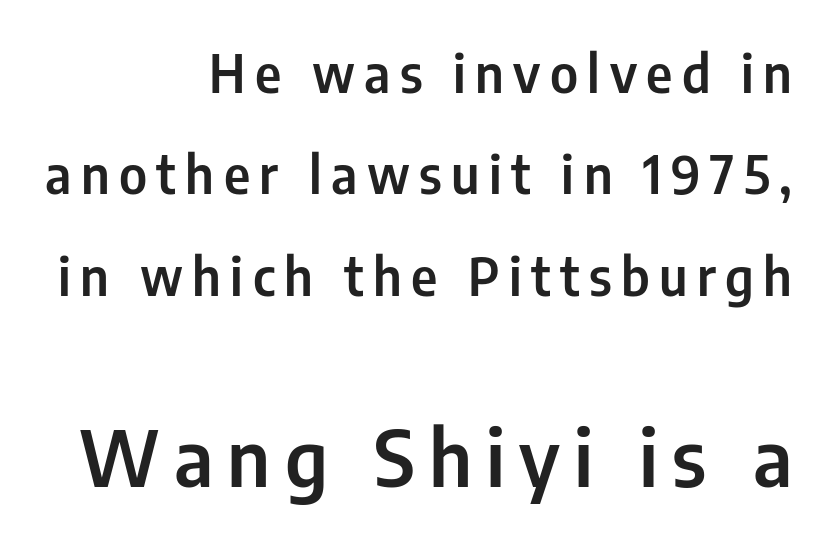
Q: Is the text italic (slanted)? A: No, it is upright.
Q: Is the typeface a serif or a sans-serif typeface? A: Sans-serif.
Q: Is the text underlined? A: No.
Q: How is the paragraph aligned? A: Right-aligned.
Q: Is the spacing between lines tight, normal or loose? A: Loose.
Q: Which block of text is set in a larger size, the first (top) or the second (bottom)? A: The second (bottom) one.
Q: Width (condensed, normal, or wide)? A: Condensed.
Q: Stroke contrast? A: Low.
Q: x-height? A: Medium.
Q: Monospaced? A: No.
